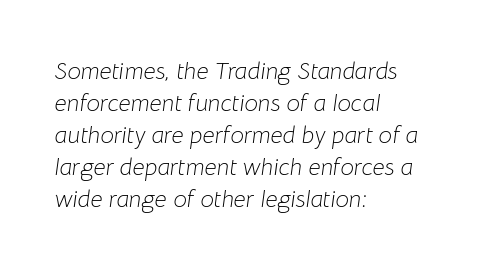
Q: Is the text bold? A: No.
Q: Is the text italic (slanted)? A: Yes, it leans right by about 8 degrees.
Q: Is the text underlined? A: No.
Q: How is the paragraph aligned? A: Left-aligned.
Q: Is the spacing between letters normal or unusually wide? A: Normal.
Q: Is the spacing between lines tight, normal or loose? A: Normal.
